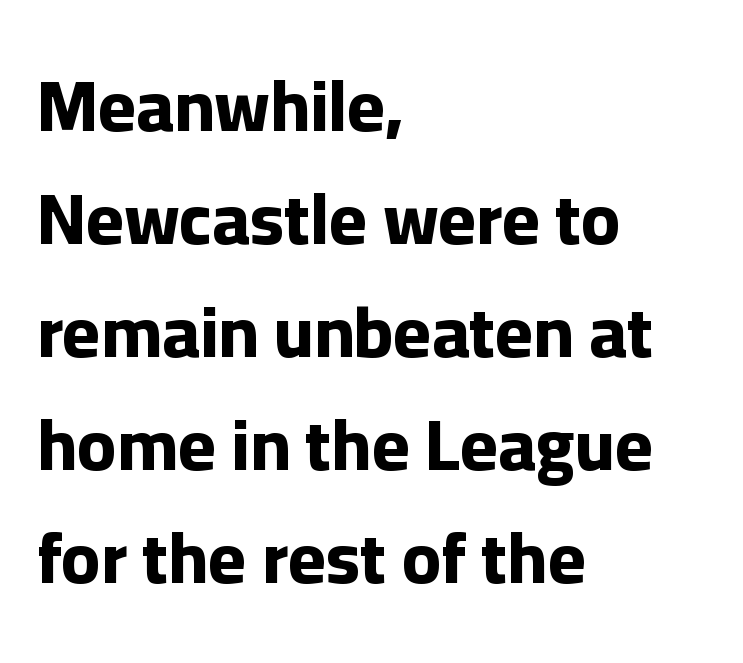
The line-height multiplier appears to be the usual default. Proportional: the letters do not fall into vertical columns. Nope, not italic — everything's standing straight. The compositor pushed each line to the left boundary. Look at the stroke-to-counter ratio: heavy, a bold.
